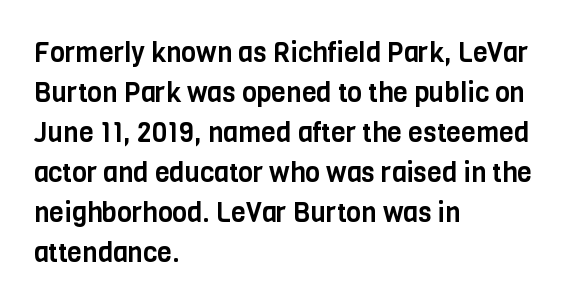
{"italic": "no", "underline": "no", "align": "left", "line_spacing": "normal", "line_spacing_ratio": 1.48, "letter_spacing": "normal", "letter_spacing_em": 0.0, "glyph_px": 27}
